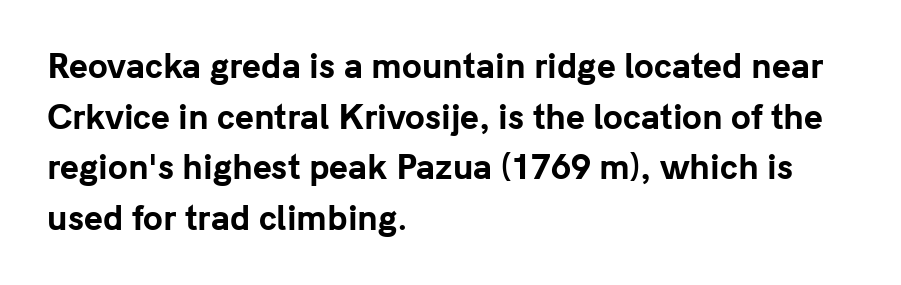
The image shows 32 px bold sans-serif type, upright; set left-aligned, normal line spacing (1.58x), normal letter spacing, not underlined; low stroke contrast and a medium x-height.
